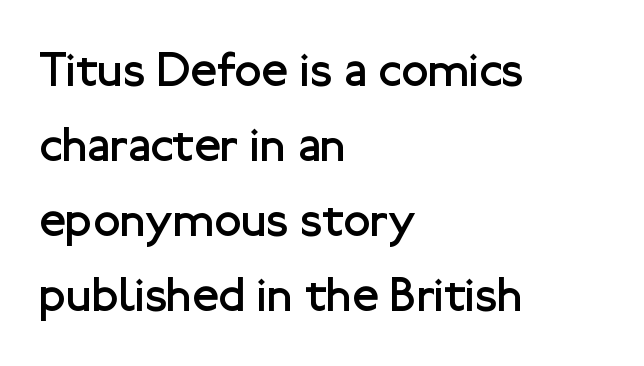
Decoration check: the copy has no underline. The weight tops out at a normal text grade. Short note: letters normally spaced. Posture: straight, roman, zero tilt.
